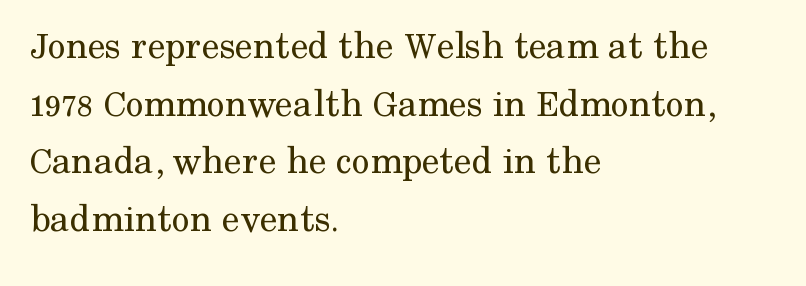
Q: Is the text bold? A: No.
Q: Is the text italic (slanted)? A: No, it is upright.
Q: Is the typeface a serif or a sans-serif typeface? A: Serif.
Q: Is the text underlined? A: No.
Q: How is the paragraph aligned? A: Left-aligned.
Q: Is the spacing between letters normal or unusually wide? A: Normal.
Q: Is the spacing between lines tight, normal or loose? A: Normal.
Q: Width (condensed, normal, or wide)? A: Normal.
Q: Stroke contrast? A: Medium.
Q: x-height? A: Medium.
Q: Monospaced? A: No.
